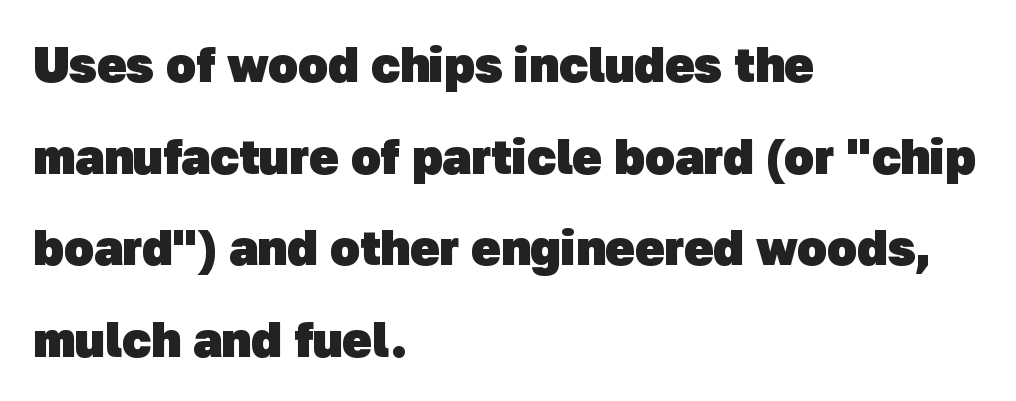
The letterforms sit shoulder to shoulder at normal distance. The specimen omits any rule beneath the text block's lines. What weight is shown? A full bold with thick strokes. A classic flush-left, rag-right setting is used for this passage.
